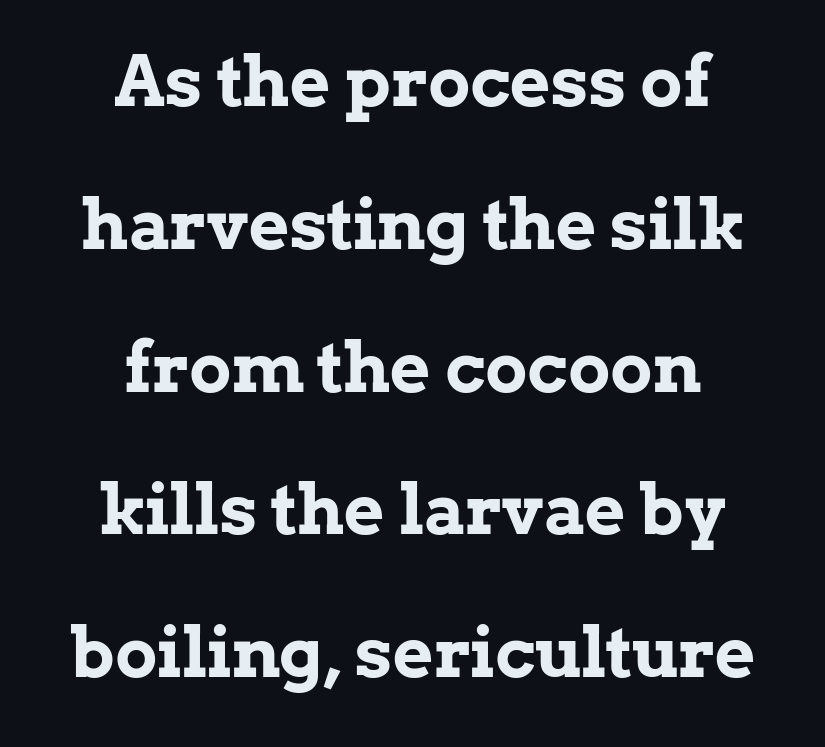
Q: Is the text bold? A: Yes.
Q: Is the text italic (slanted)? A: No, it is upright.
Q: Is the typeface a serif or a sans-serif typeface? A: Serif.
Q: Is the text underlined? A: No.
Q: How is the paragraph aligned? A: Centered.
Q: Is the spacing between letters normal or unusually wide? A: Normal.
Q: Is the spacing between lines tight, normal or loose? A: Loose.
Q: Width (condensed, normal, or wide)? A: Normal.
Q: Stroke contrast? A: Low.
Q: x-height? A: Medium.
Q: Monospaced? A: No.
